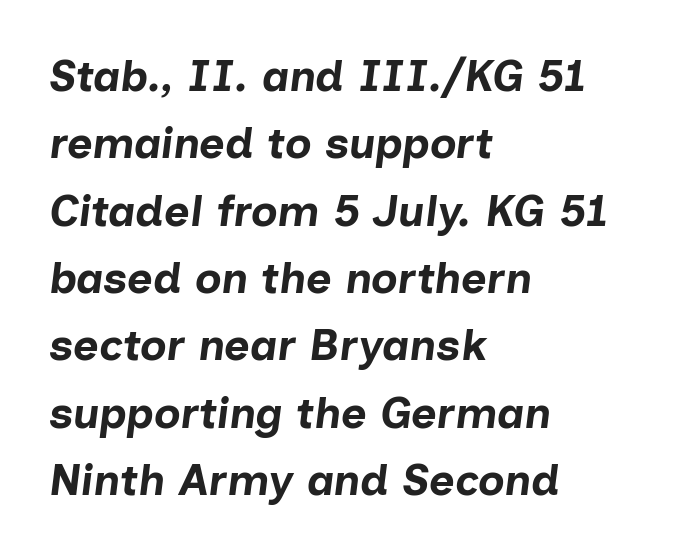
{"italic": "yes", "lean": "right", "slant_degrees": 7, "bold": "yes", "weight": "bold", "width": "normal", "stroke_contrast": "low", "x_height": "medium", "monospaced": "no", "underline": "no", "align": "left", "line_spacing": "normal", "line_spacing_ratio": 1.53, "letter_spacing": "normal", "letter_spacing_em": 0.0, "glyph_px": 44}
